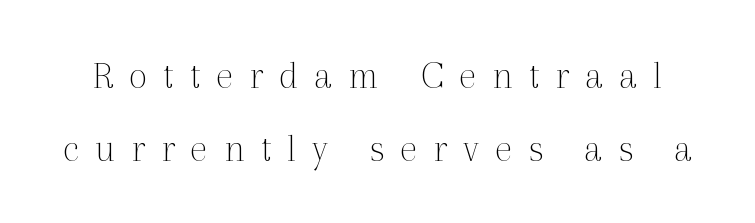
{"serif": "yes", "italic": "no", "bold": "no", "weight": "thin", "width": "normal", "x_height": "medium", "monospaced": "no", "underline": "no", "line_spacing_ratio": 1.77, "letter_spacing": "wide", "letter_spacing_em": 0.39, "glyph_px": 41}
